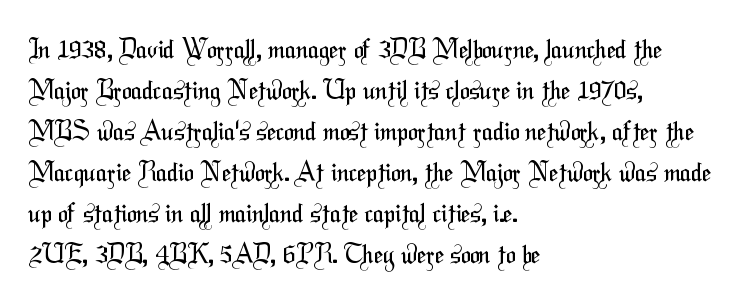
Layout note: lines flush left. Stroke mass is kept to a normal reading level or below. Each word holds together tightly as a unit, with standard inter-letter gaps. The passage shown stacks its lines at a standard gap.
